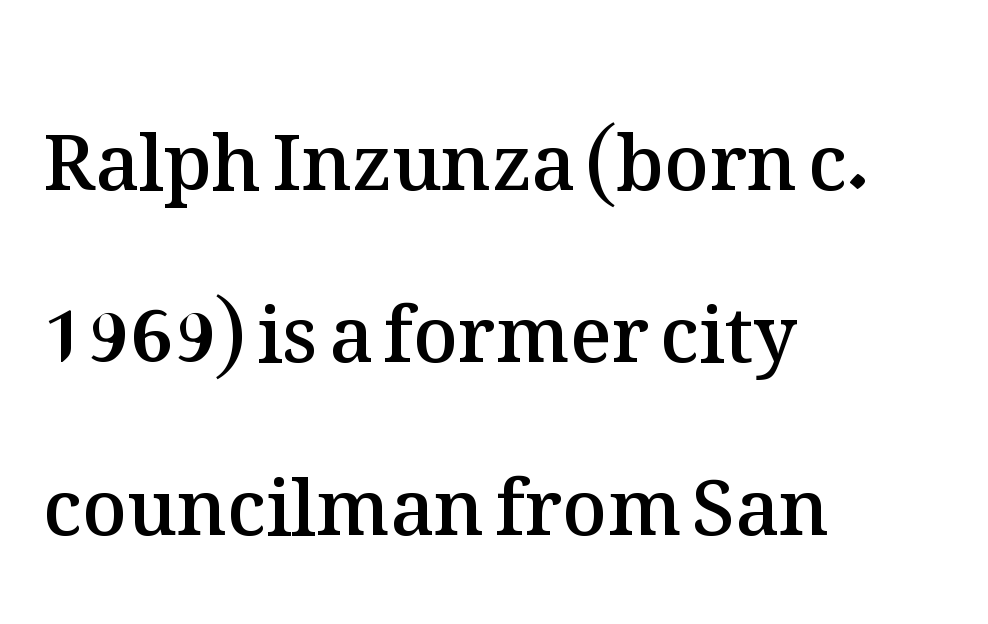
The image shows 77 px semibold type, upright; set left-aligned, loose line spacing (2.24x), normal letter spacing, not underlined; medium stroke contrast and a medium x-height.
